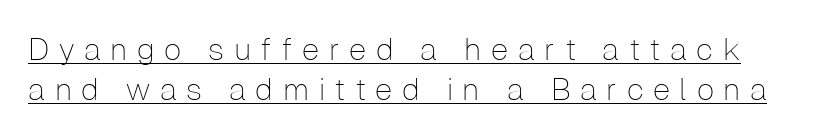
Rendered with straight, roman letterforms. The block of text has a typical density, with ordinary space between rows. A quiet, ordinary-to-light weight characterises the typeface. The text was rendered using a sans face with plain stroke endings. A typesetter would call this heavily tracked-out type.
